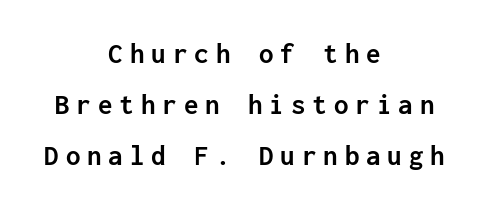
The image shows 29 px semibold sans-serif type, upright, monospaced; set centered, line spacing 1.76x, unusually wide letter spacing (+0.24 em), not underlined; low stroke contrast and a medium x-height.
